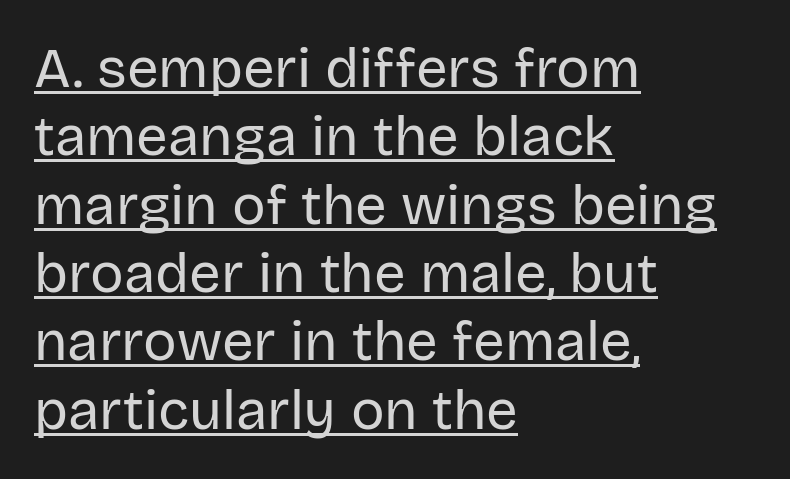
A quiet, ordinary-to-light weight characterises the typeface. Looks like regular typesetting: each glyph gets only the width it needs. Glance below the letters and you will spot a drawn line. The type is set solid horizontally, with unmodified tracking. The lettering holds an erect, upright posture throughout. This sample uses a sans-serif face.
